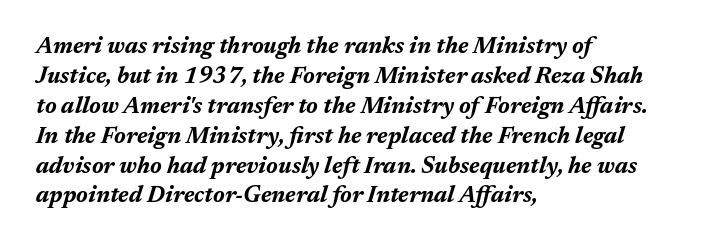
The image shows 23 px bold type, italic (leaning right); set left-aligned, normal line spacing (1.3x), normal letter spacing, not underlined.
